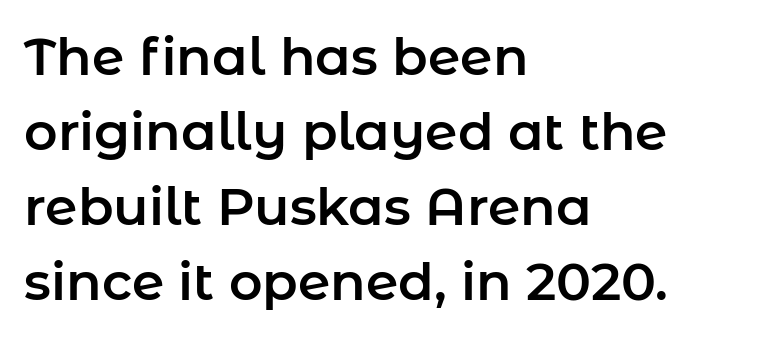
The image shows 52 px sans-serif type, upright; set left-aligned, normal line spacing (1.44x), normal letter spacing, not underlined; low stroke contrast and a medium x-height.
